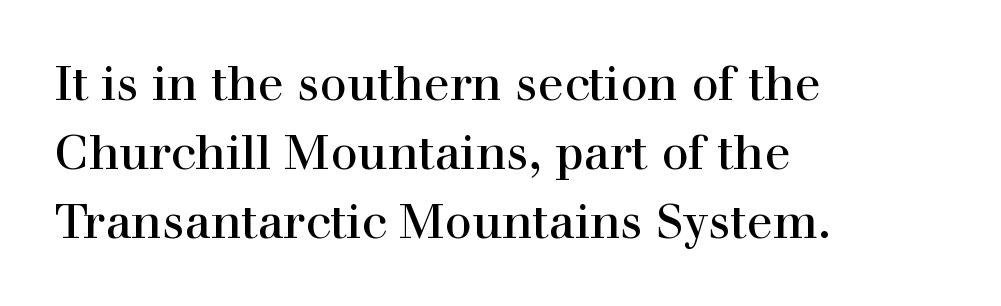
Horizontal alignment here is leftward, the default for most running prose. Observe the serifs anchoring each vertical stroke in this sample. A typesetter would call this zero additional tracking. In terms of leading, this rendering sits right in the middle. Unlike italic type, these characters show no tilt at all. This sample has the flowing, uneven cadence of proportional lettering.
